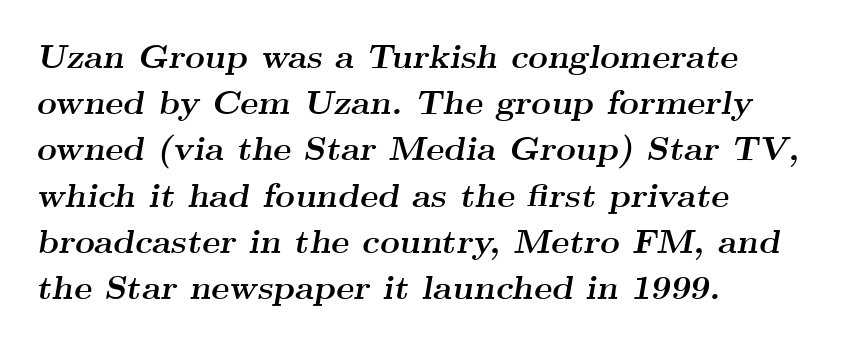
{"serif": "yes", "italic": "yes", "lean": "right", "slant_degrees": 9, "bold": "yes", "weight": "semibold", "width": "wide", "stroke_contrast": "medium", "x_height": "small", "monospaced": "no", "underline": "no", "align": "left", "line_spacing": "normal", "line_spacing_ratio": 1.36, "letter_spacing": "normal", "letter_spacing_em": 0.0, "glyph_px": 34}
